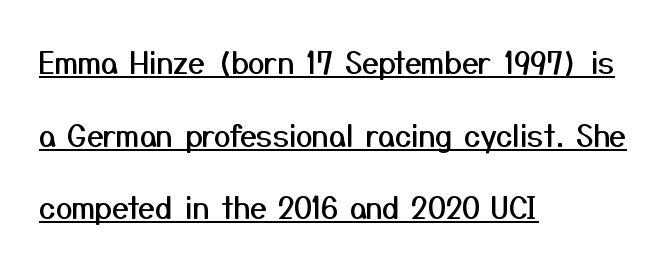
Standard letterfit; no display-style spreading of the glyphs. The typography opts for an upright posture over an oblique one. Quick note: interline space is abundant. The passage shown is typeset with a sans-serif family.
